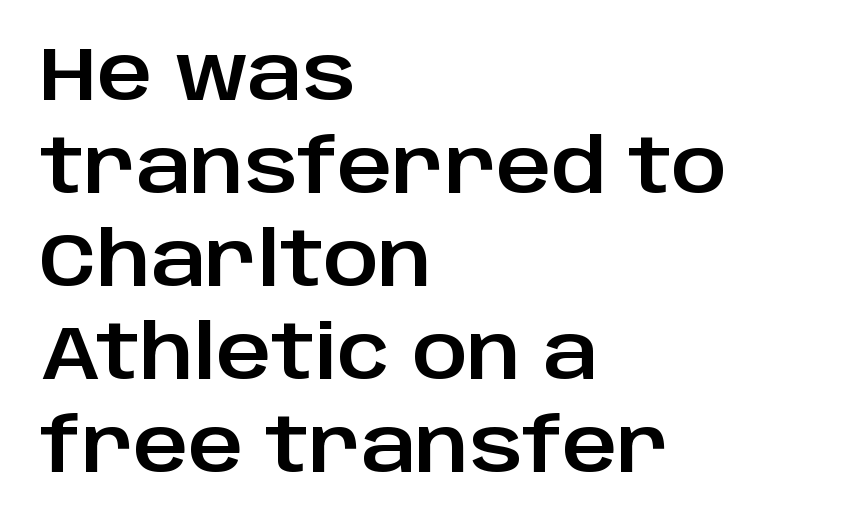
The image shows 75 px sans-serif type, upright; set left-aligned, line spacing 1.24x, normal letter spacing, not underlined; low stroke contrast and a large x-height.
